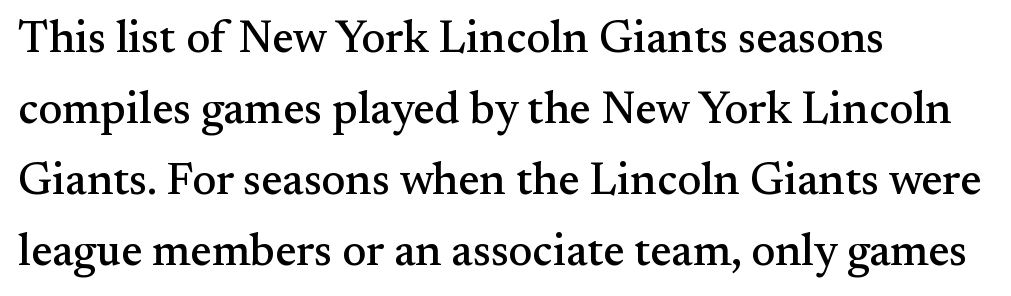
{"serif": "yes", "italic": "no", "width": "normal", "stroke_contrast": "medium", "x_height": "small", "monospaced": "no", "underline": "no", "align": "left", "line_spacing": "normal", "line_spacing_ratio": 1.58, "letter_spacing": "normal", "letter_spacing_em": 0.0, "glyph_px": 45}
